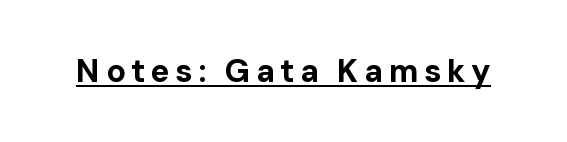
Q: Is the text bold? A: Yes.
Q: Is the text italic (slanted)? A: No, it is upright.
Q: Is the typeface a serif or a sans-serif typeface? A: Sans-serif.
Q: Is the text underlined? A: Yes.
Q: Width (condensed, normal, or wide)? A: Normal.
Q: Stroke contrast? A: Low.
Q: x-height? A: Medium.
Q: Monospaced? A: No.
